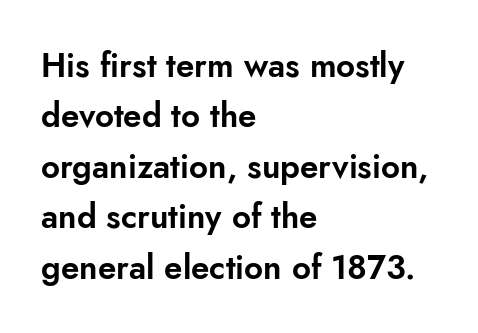
Underline: absent. Is the letter spacing exaggerated? No — it looks like the ordinary default. Note: no serifs on the glyphs. This sample keeps an unexceptional amount of space between lines. The rendering anchors every line to the left-hand side.
